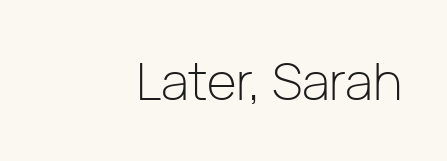
The line texture is even and compact thanks to regular tracking. Vertical strokes here are truly vertical. The letters advance in unequal steps, a hallmark of proportional type. Visually the block forms a straight wall on the right and a jagged coastline on the left. Grotesque or geometric, the face here clearly has no serifs. Check the space under the baseline: it is left empty.
